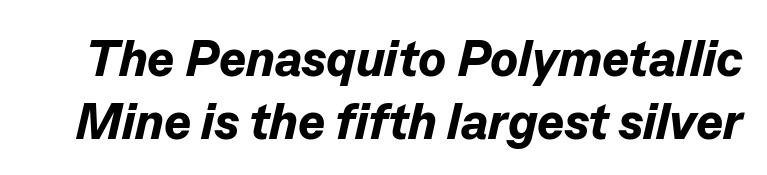
The image shows 51 px bold type, italic (leaning right); set line spacing 1.24x, normal letter spacing, not underlined; low stroke contrast and a medium x-height.
